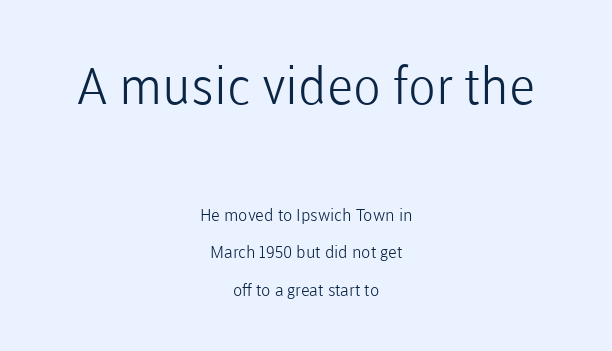
The image shows 51 px light sans-serif type, upright; set centered, loose line spacing (2.2x), normal letter spacing, not underlined; the first (top) block is 3.0x larger; low stroke contrast and a medium x-height.
